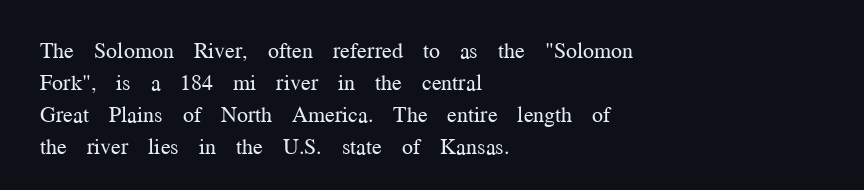
This sample uses an upright cut, with every glyph sitting square on the baseline. Check the space under the baseline: it is left empty. These lines are set flush left with a ragged right edge. Weight: not bold — regular or lighter.
